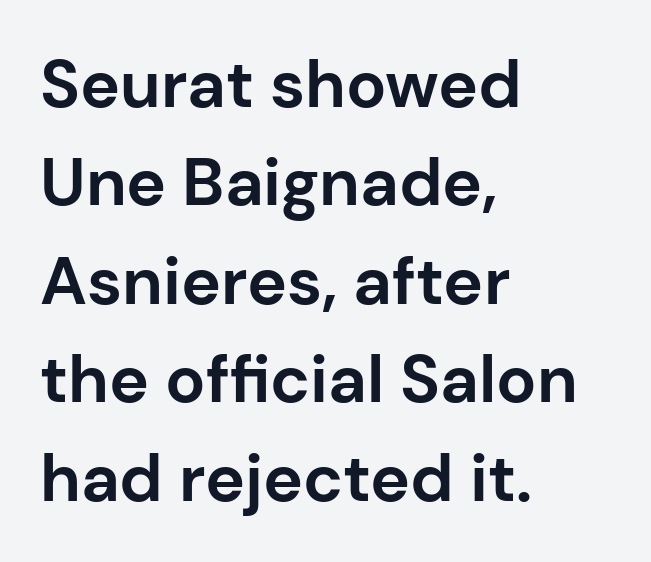
The image shows 67 px bold sans-serif type, upright; set left-aligned, normal line spacing (1.47x), normal letter spacing, not underlined; low stroke contrast and a medium x-height.
